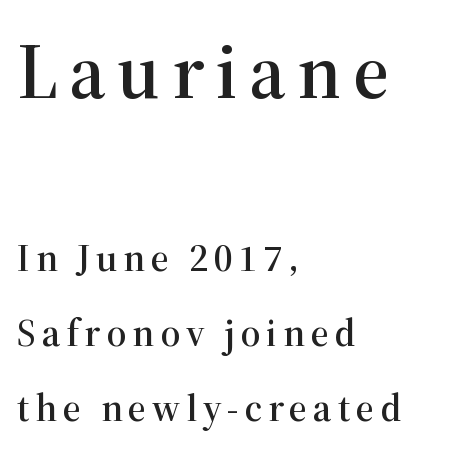
The image shows 78 px serif type, upright; set left-aligned, loose line spacing (1.93x), not underlined; the first (top) block is 2.0x larger; high stroke contrast and a medium x-height.
